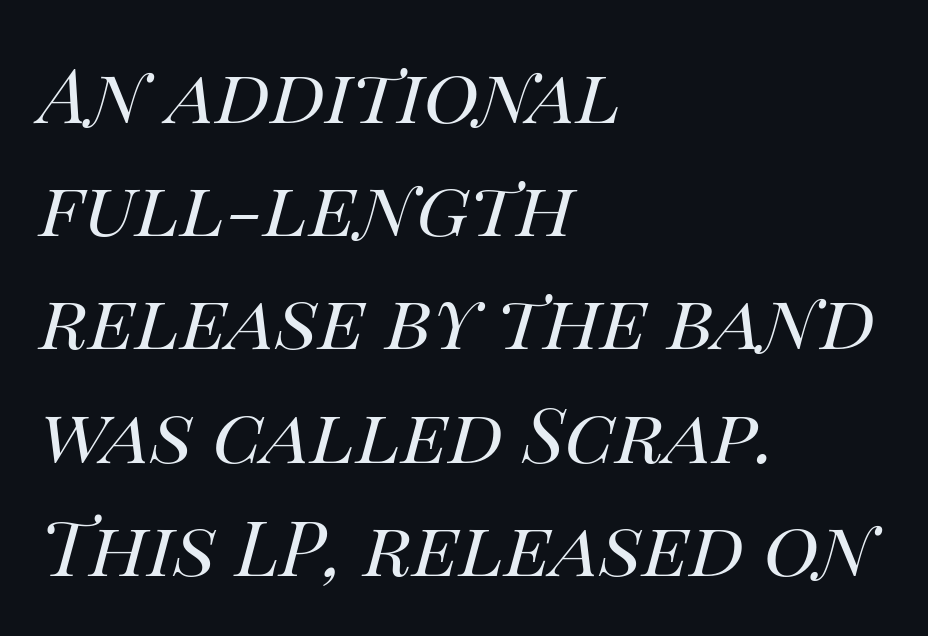
The rag falls on the right side of this text block. Leading matches the norm, producing a regular column. Between one letter and the next there's only the usual sliver of space. Words float on clear page, feet unadorned. Nothing heavy about these letters — not bold at all.
